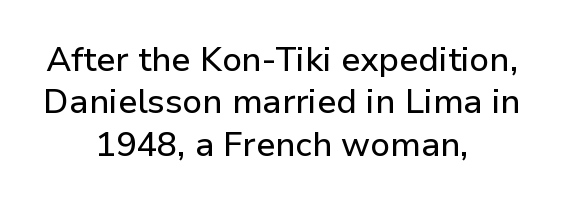
Both edges are ragged and mirror each other, which tells us the setting is centered. Each row of text sits above clean, open space. Inter-character spacing is left at the font's built-in metrics. Style check: upright.
